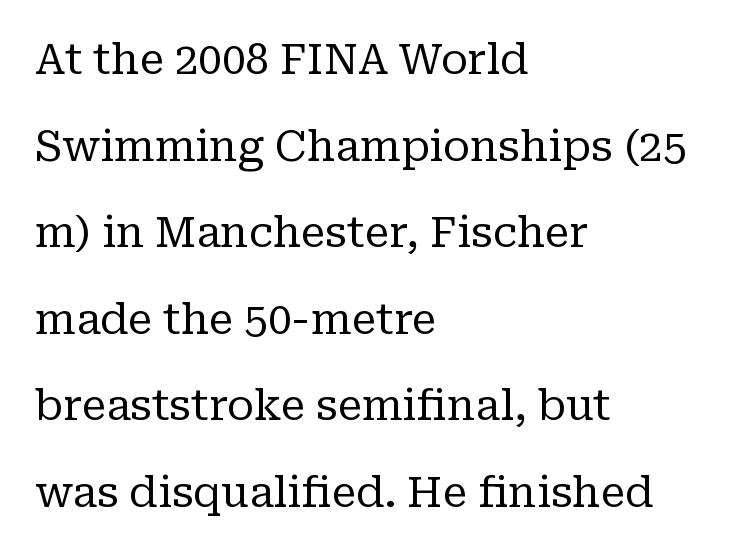
The space directly below the letters is spotless. This is roman type, the default non-slanted kind. The rendering uses natural spacing where letterforms have individual widths. Typeset ragged right — the left edge is the straight one.
